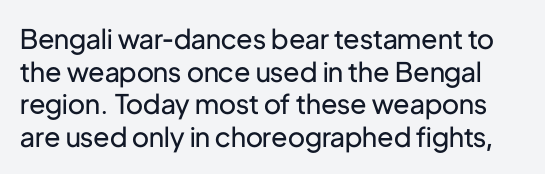
{"italic": "no", "bold": "no", "underline": "no", "line_spacing_ratio": 1.21, "letter_spacing": "normal", "letter_spacing_em": 0.0, "glyph_px": 27}
